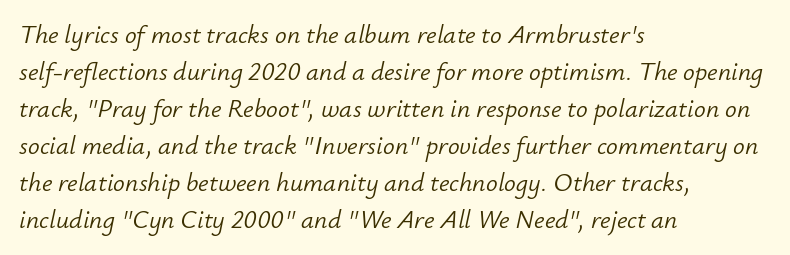
Where is the straight margin? On the left. Unmarked baselines from the first word to the last. Heft: none added — not bold. The font's italic variant was chosen for this text. Glyph-to-glyph distance matches everyday printed text. The designer left line spacing at the default.
